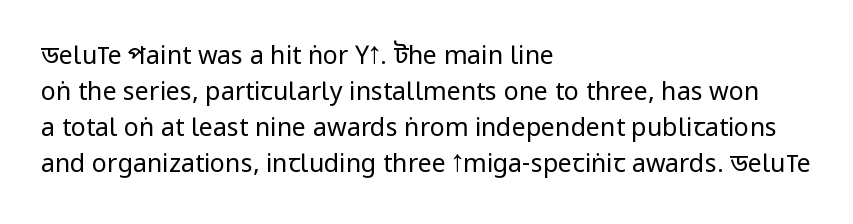
{"italic": "no", "bold": "no", "underline": "no", "align": "left", "line_spacing": "normal", "line_spacing_ratio": 1.44, "letter_spacing": "normal", "letter_spacing_em": 0.0, "glyph_px": 25}
